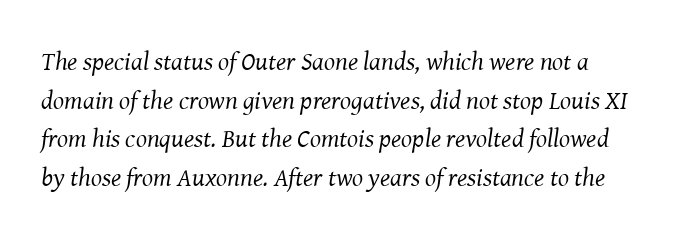
The strip under each line holds only bare page. Is the stroke heavy? The answer is a plain regular-or-lighter. The letters sit at their default tracking, neither squeezed nor spread. Is there much room between lines? A standard amount, neither cramped nor airy. You can tell it's italic because the verticals aren't actually vertical.
